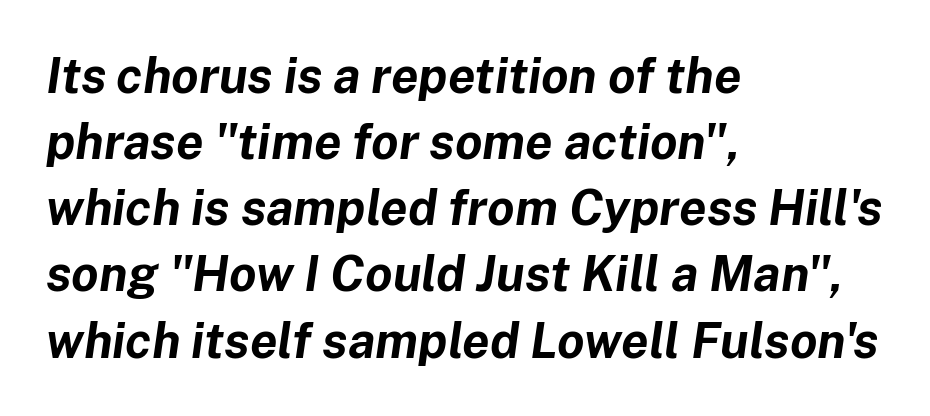
Compared with typical paragraphs, the rows here are spaced about the same. Short note: letters normally spaced. Thick stems and heavy bowls — unmistakably bold. A student would call this left alignment; a typographer would say flush left, rag right. You could not count columns in this text — the font is proportionally spaced.
